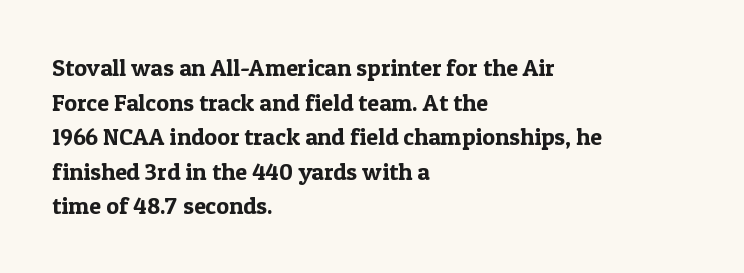
Q: Is the text italic (slanted)? A: No, it is upright.
Q: Is the text underlined? A: No.
Q: How is the paragraph aligned? A: Left-aligned.
Q: Is the spacing between letters normal or unusually wide? A: Normal.
Q: Is the spacing between lines tight, normal or loose? A: Normal.
